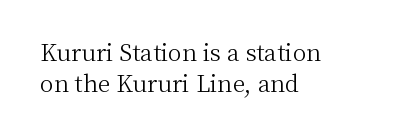
{"italic": "no", "bold": "no", "underline": "no", "align": "left", "line_spacing": "normal", "line_spacing_ratio": 1.36, "letter_spacing": "normal", "letter_spacing_em": 0.0, "glyph_px": 23}
